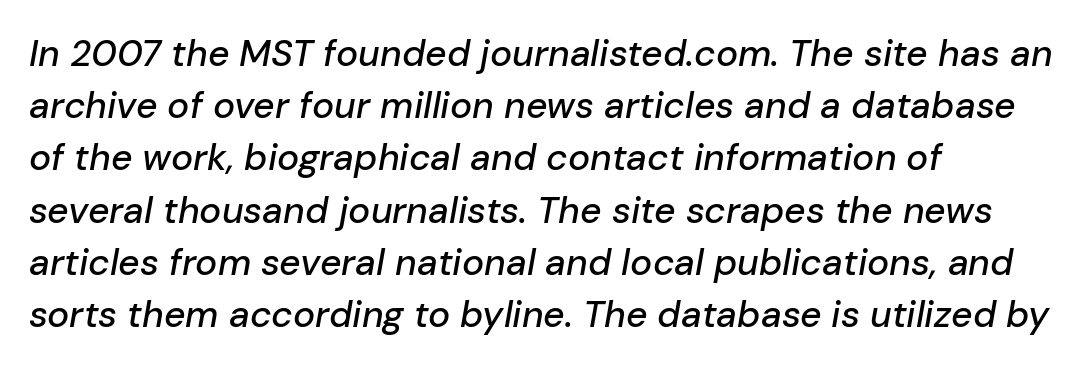
The image shows 37 px text type, italic (leaning right); set left-aligned, normal line spacing (1.41x), normal letter spacing, not underlined; low stroke contrast and a medium x-height.
